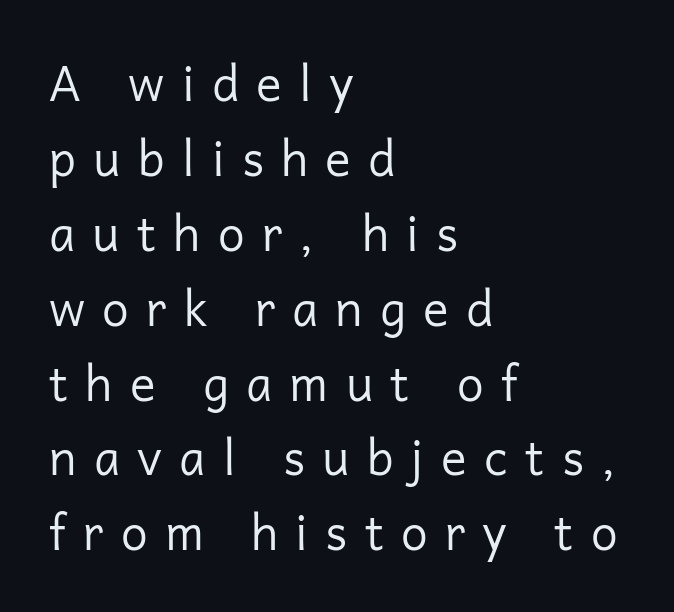
{"serif": "no", "italic": "no", "bold": "no", "weight": "regular", "width": "normal", "stroke_contrast": "low", "x_height": "medium", "monospaced": "no", "underline": "no", "align": "left", "line_spacing": "normal", "line_spacing_ratio": 1.56, "letter_spacing": "wide", "letter_spacing_em": 0.36, "glyph_px": 48}
